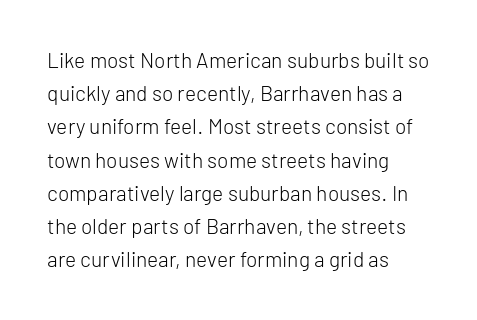
Q: Is the text bold? A: No.
Q: Is the text italic (slanted)? A: No, it is upright.
Q: Is the text underlined? A: No.
Q: How is the paragraph aligned? A: Left-aligned.
Q: Is the spacing between letters normal or unusually wide? A: Normal.
Q: Is the spacing between lines tight, normal or loose? A: Normal.
